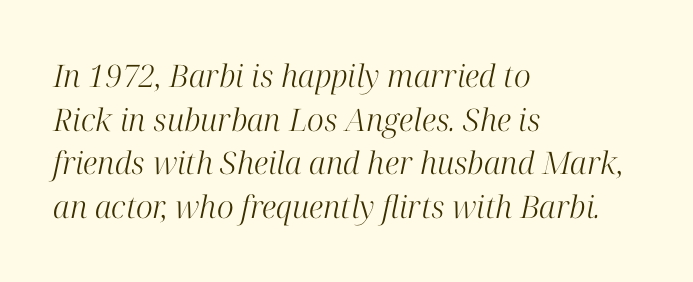
The image shows 31 px light serif type, italic (leaning right); set left-aligned, normal line spacing (1.41x), normal letter spacing, not underlined; high stroke contrast and a medium x-height.
